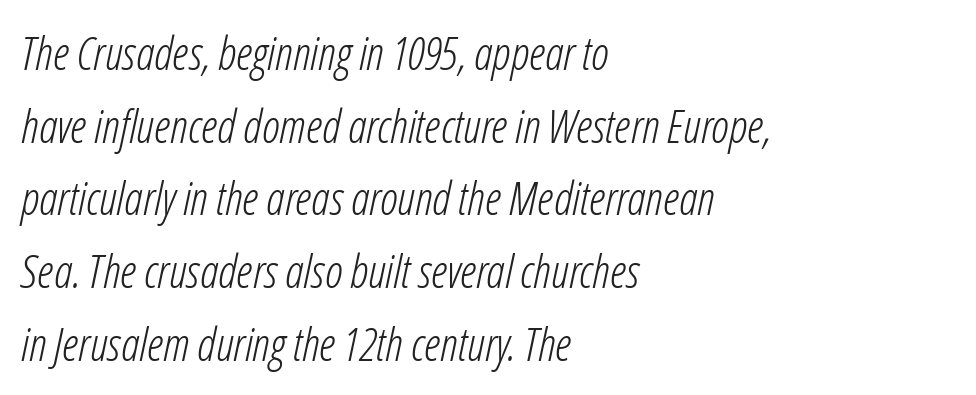
{"italic": "yes", "lean": "right", "slant_degrees": 12, "bold": "no", "weight": "light", "width": "condensed", "stroke_contrast": "low", "x_height": "medium", "monospaced": "no", "underline": "no", "align": "left", "line_spacing": "normal", "line_spacing_ratio": 1.58, "letter_spacing": "normal", "letter_spacing_em": 0.0, "glyph_px": 46}
